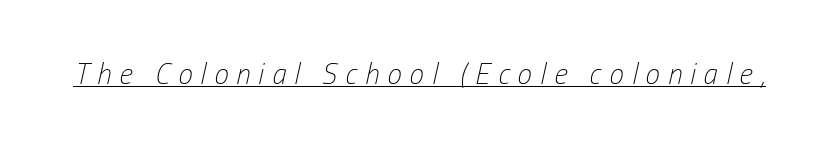
How are the letters spaced? Widely, with obvious added tracking. Caption: face not bold, strokes unweighted. Tall strokes in this sample are angled rather than plumb. These characters rest on top of a visible drawn line. A typesetter would call this proportional, since set widths differ per character.
